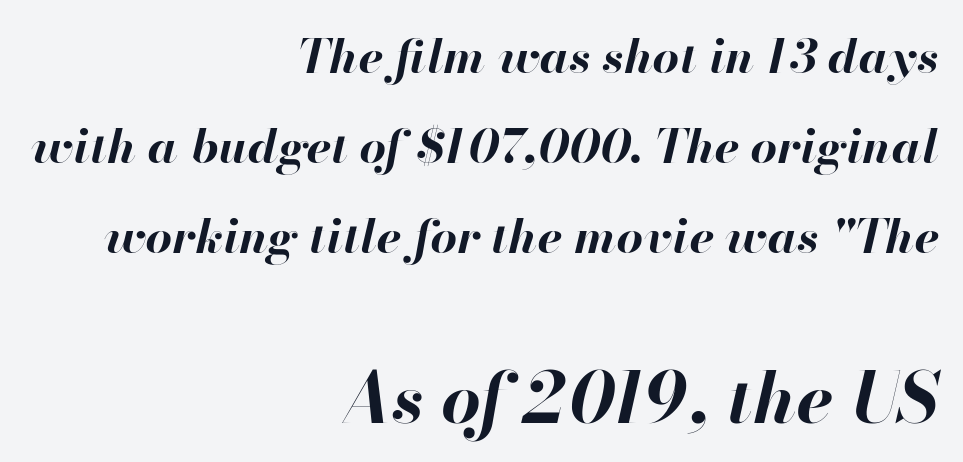
{"italic": "yes", "lean": "right", "slant_degrees": 13, "bold": "yes", "weight": "bold", "width": "normal", "stroke_contrast": "high", "x_height": "small", "monospaced": "no", "underline": "no", "align": "right", "line_spacing": "loose", "line_spacing_ratio": 1.92, "letter_spacing": "normal", "letter_spacing_em": 0.0, "larger_block": "second", "size_ratio": 1.49, "glyph_px": 70}
